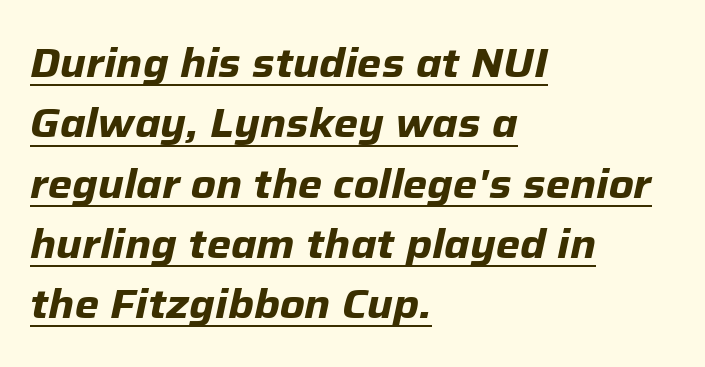
Q: Is the text bold? A: Yes.
Q: Is the text italic (slanted)? A: Yes, it leans right by about 12 degrees.
Q: Is the text underlined? A: Yes.
Q: How is the paragraph aligned? A: Left-aligned.
Q: Is the spacing between letters normal or unusually wide? A: Normal.
Q: Is the spacing between lines tight, normal or loose? A: Normal.
Q: Width (condensed, normal, or wide)? A: Normal.
Q: Stroke contrast? A: Low.
Q: x-height? A: Medium.
Q: Monospaced? A: No.
